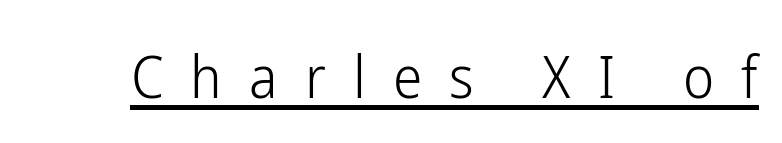
Q: Is the text bold? A: No.
Q: Is the text italic (slanted)? A: No, it is upright.
Q: Is the typeface a serif or a sans-serif typeface? A: Sans-serif.
Q: Is the text underlined? A: Yes.
Q: Is the spacing between letters normal or unusually wide? A: Unusually wide.
Q: Width (condensed, normal, or wide)? A: Condensed.
Q: Stroke contrast? A: Low.
Q: x-height? A: Medium.
Q: Monospaced? A: No.
